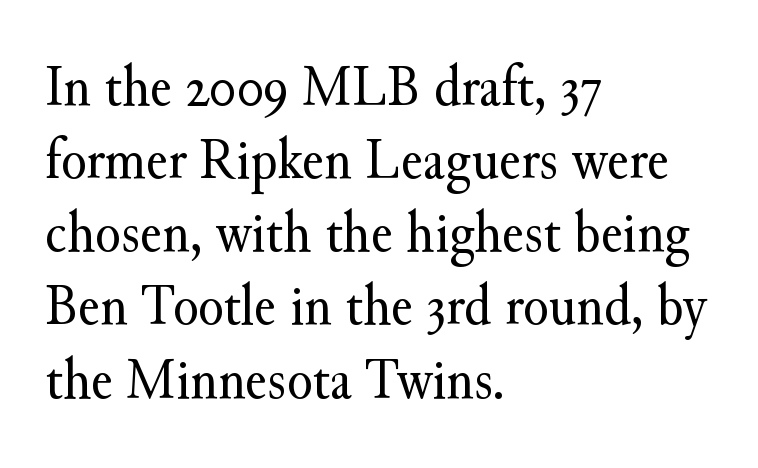
The typeface has the unassuming heft of standard copy or less. All the whitespace from short lines collects on the right. The font's upright variant was chosen for this text. Any mark beneath the type? The region is blank. The glyphs in this specimen are seriffed.
